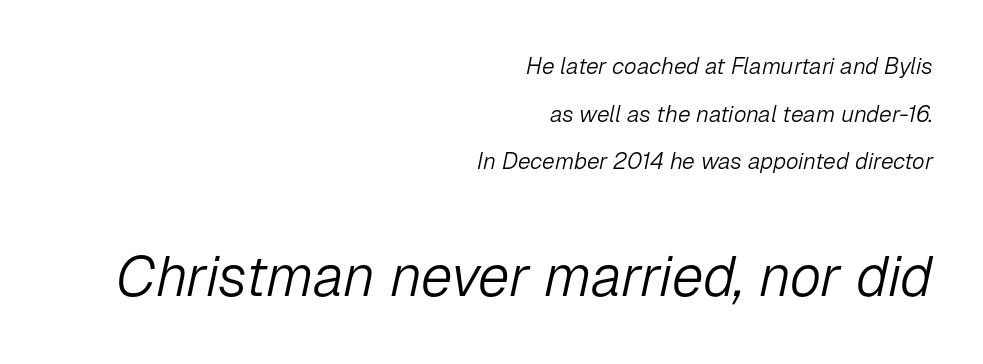
{"italic": "yes", "lean": "right", "slant_degrees": 12, "bold": "no", "weight": "light", "width": "normal", "stroke_contrast": "low", "x_height": "medium", "monospaced": "no", "underline": "no", "align": "right", "line_spacing": "loose", "line_spacing_ratio": 2.07, "letter_spacing": "normal", "letter_spacing_em": 0.0, "larger_block": "second", "size_ratio": 2.48, "glyph_px": 57}
